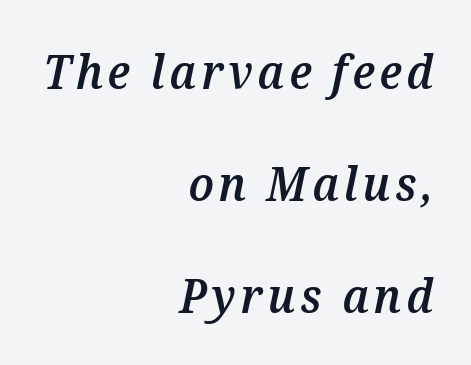
{"italic": "yes", "lean": "right", "slant_degrees": 12, "bold": "semi", "weight": "semibold", "width": "normal", "stroke_contrast": "medium", "x_height": "medium", "monospaced": "no", "underline": "no", "align": "right", "line_spacing": "loose", "line_spacing_ratio": 2.38, "glyph_px": 47}
